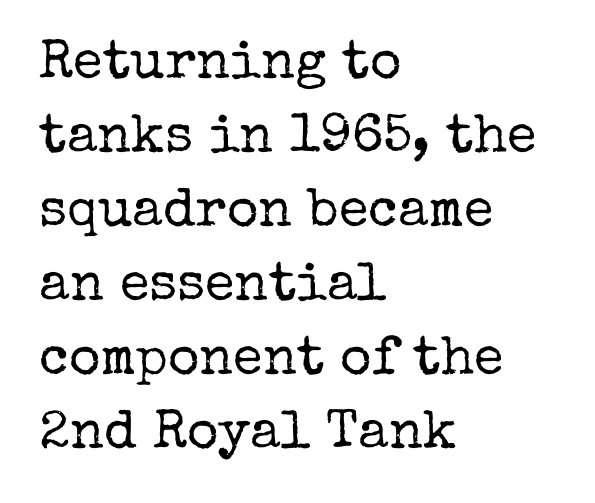
Notice how the stems are strictly vertical — no italics here. Horizontal alignment here is leftward, the default for most running prose. Type without underlining. Does the leading feel generous? No, just average.
